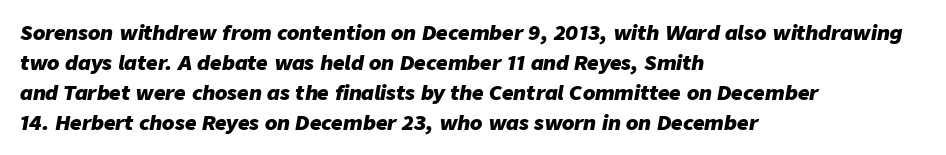
Italic? Definitely — the glyphs are oblique. Caption: bold face, heavy strokes. Baseline-to-baseline distance is the conventional proportion of letter height. Lines of text with bare space underneath. Visually the block forms a straight wall on the left and a jagged coastline on the right.
